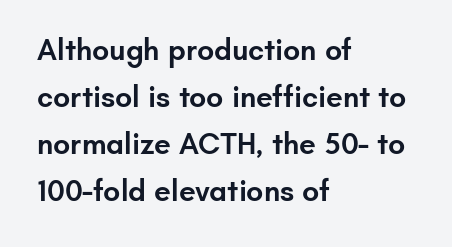
The image shows 30 px semibold sans-serif type, upright; set left-aligned, normal line spacing (1.57x), normal letter spacing, not underlined; low stroke contrast and a small x-height.
